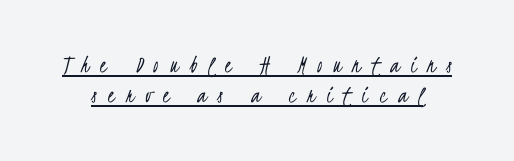
{"bold": "no", "underline": "yes", "line_spacing_ratio": 1.17, "letter_spacing": "wide", "letter_spacing_em": 0.43, "glyph_px": 26}
